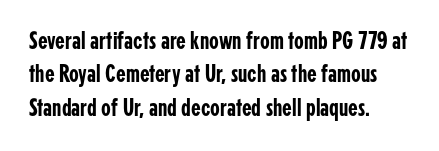
The image shows 25 px text type, upright; set left-aligned, normal line spacing (1.34x), normal letter spacing, not underlined.
